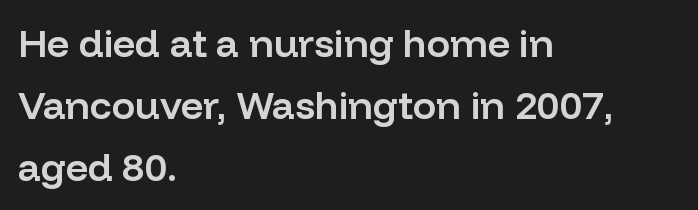
Tracking value appears to be zero — textbook default spacing. Underlining? Definitely not there. Style check: upright. Reading down the block, your eye returns to a fixed left position each line.
